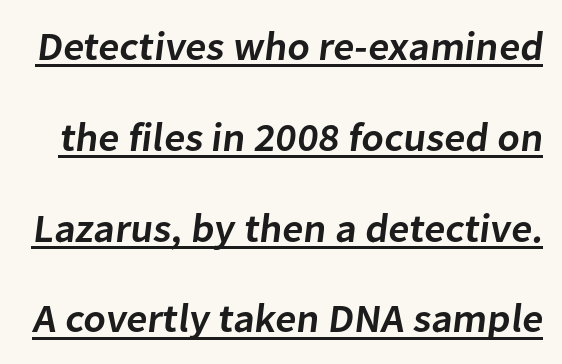
Check the space under the baseline: a stroke is drawn there. The passage shown has conventional tracking throughout. This is sans-serif lettering, the kind often seen on screens and signage. The designer dialed line spacing up above the default. The sample has been set in demibold, a notch under bold. Spacing verdict: proportional, widths tailored to each character.
